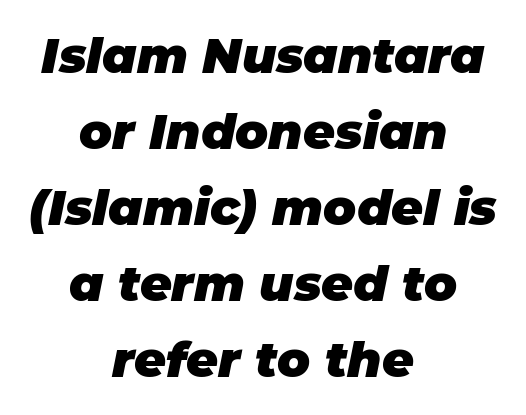
{"italic": "yes", "lean": "right", "slant_degrees": 11, "bold": "yes", "weight": "heavy", "width": "normal", "stroke_contrast": "low", "x_height": "large", "monospaced": "no", "underline": "no", "align": "center", "line_spacing": "normal", "line_spacing_ratio": 1.55, "letter_spacing": "normal", "letter_spacing_em": 0.0, "glyph_px": 49}
